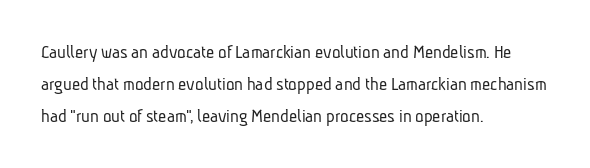
Q: Is the text bold? A: No.
Q: Is the text underlined? A: No.
Q: How is the paragraph aligned? A: Left-aligned.
Q: Is the spacing between letters normal or unusually wide? A: Normal.
Q: Is the spacing between lines tight, normal or loose? A: Normal.
